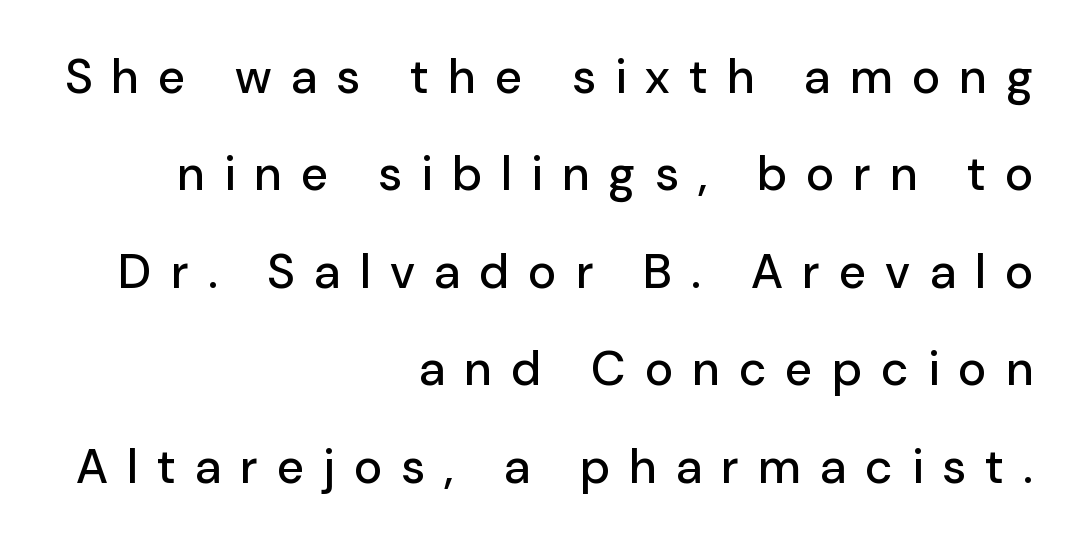
The rendering shows plain stroke endings on the letterforms — a sans-serif design. Honestly, the rows look like they've been pulled way apart. Type without underlining. Honestly, the letter spacing is so wide it's the main thing you notice. Posture: straight, roman, zero tilt. The passage shown is typed in a proportional face where columns would drift.
